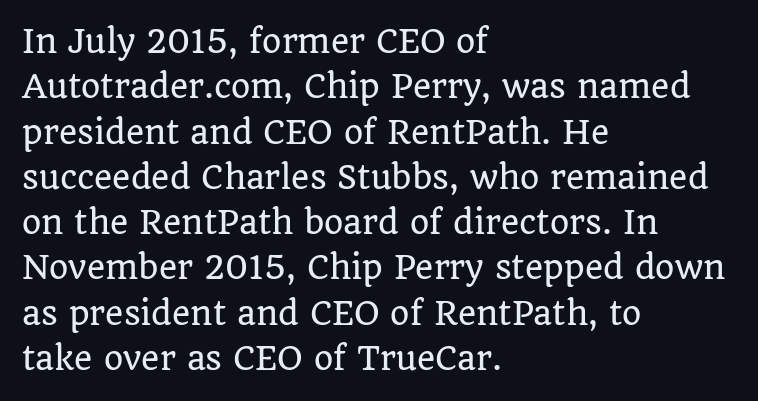
{"serif": "yes", "italic": "no", "width": "normal", "stroke_contrast": "low", "x_height": "large", "monospaced": "no", "underline": "no", "align": "left", "line_spacing": "normal", "line_spacing_ratio": 1.46, "letter_spacing": "normal", "letter_spacing_em": 0.0, "glyph_px": 31}
